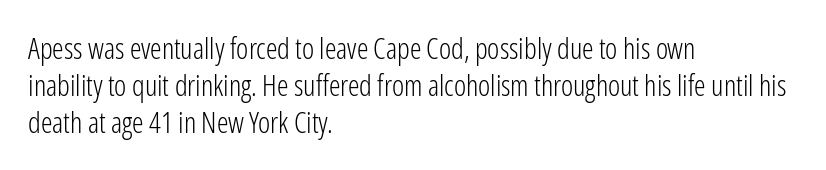
Q: Is the text bold? A: No.
Q: Is the text italic (slanted)? A: No, it is upright.
Q: Is the typeface a serif or a sans-serif typeface? A: Sans-serif.
Q: Is the text underlined? A: No.
Q: How is the paragraph aligned? A: Left-aligned.
Q: Is the spacing between letters normal or unusually wide? A: Normal.
Q: Is the spacing between lines tight, normal or loose? A: Normal.
Q: Width (condensed, normal, or wide)? A: Condensed.
Q: Stroke contrast? A: Low.
Q: x-height? A: Medium.
Q: Monospaced? A: No.
